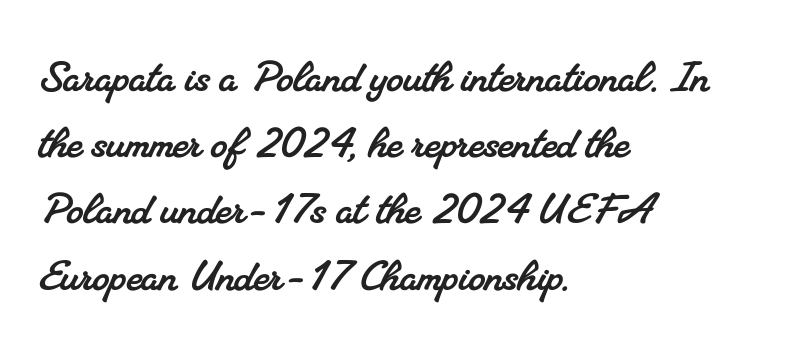
The image shows 53 px serif type; set left-aligned, normal line spacing (1.25x), normal letter spacing, not underlined; medium stroke contrast and a small x-height.
